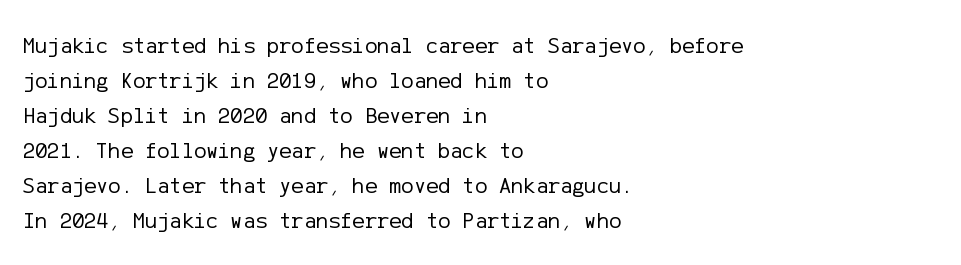
The image shows 23 px text type, upright; set left-aligned, normal line spacing (1.52x), normal letter spacing, not underlined.
